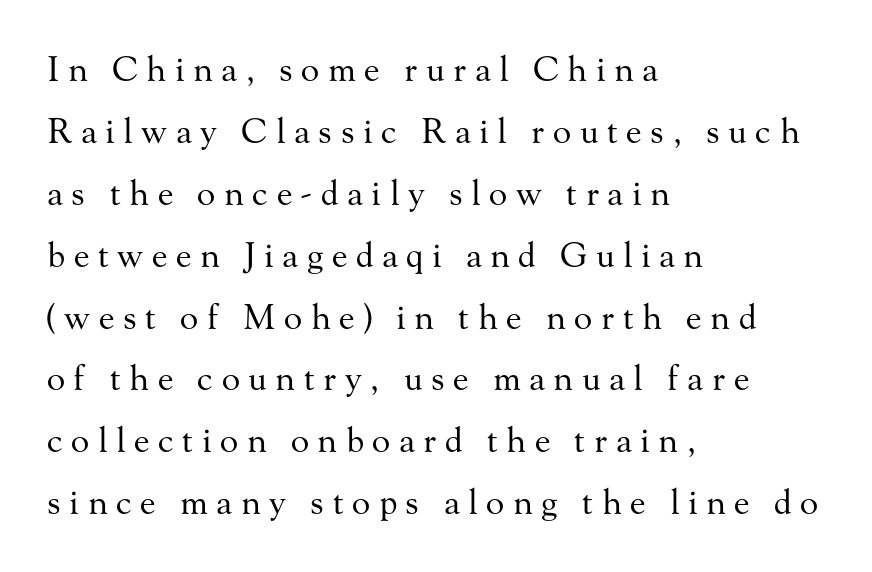
The image shows 34 px regular-weight serif type, upright; set left-aligned, line spacing 1.82x, unusually wide letter spacing (+0.25 em), not underlined; medium stroke contrast and a small x-height.
